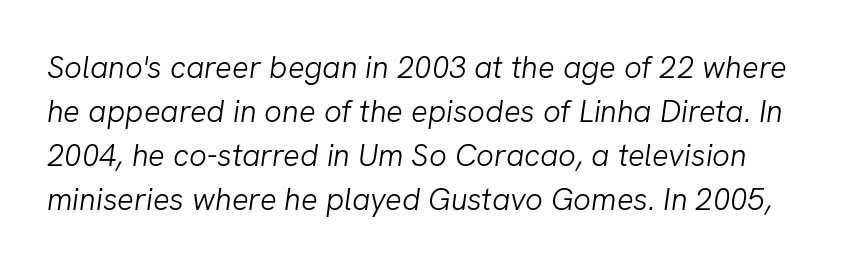
The lines sit at an ordinary, default distance from one another. The typography opts for an oblique posture over an upright one. The letterforms sit at book weight or below. The strip under each line holds only bare page.
